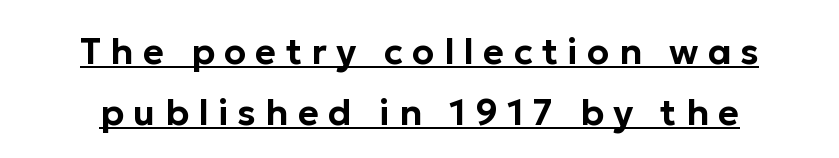
Beneath each row of characters lies a ruled line. Is there any slant? The stems are plumb. Honestly, the letter spacing is so wide it's the main thing you notice. Visually the block forms a symmetrical silhouette, jagged on both flanks.
